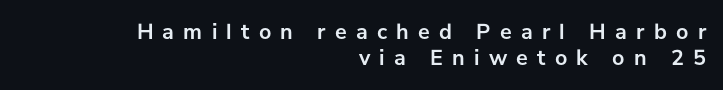
Compared with typical body copy, the letter spacing here is much looser. Is the type bold? Yes — the strokes are clearly thick and heavy. If you drew a line through each stem, it would be perfectly vertical. The gap between lines stays unmarked.
